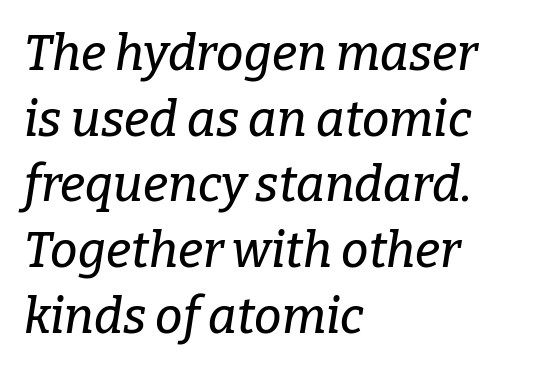
{"serif": "yes", "italic": "yes", "lean": "right", "slant_degrees": 9, "width": "normal", "stroke_contrast": "low", "x_height": "medium", "monospaced": "no", "underline": "no", "align": "left", "line_spacing": "normal", "line_spacing_ratio": 1.34, "letter_spacing": "normal", "letter_spacing_em": 0.0, "glyph_px": 49}
